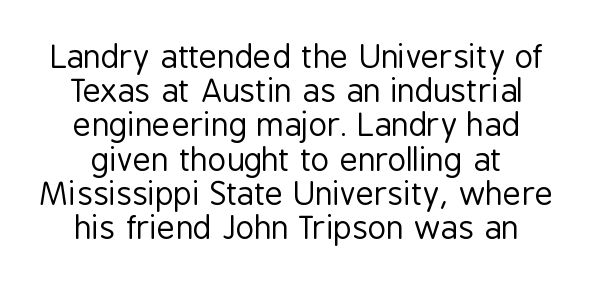
The image shows 32 px regular-weight, condensed sans-serif type, upright; set tight line spacing (1.07x), normal letter spacing, not underlined; low stroke contrast and a medium x-height.
